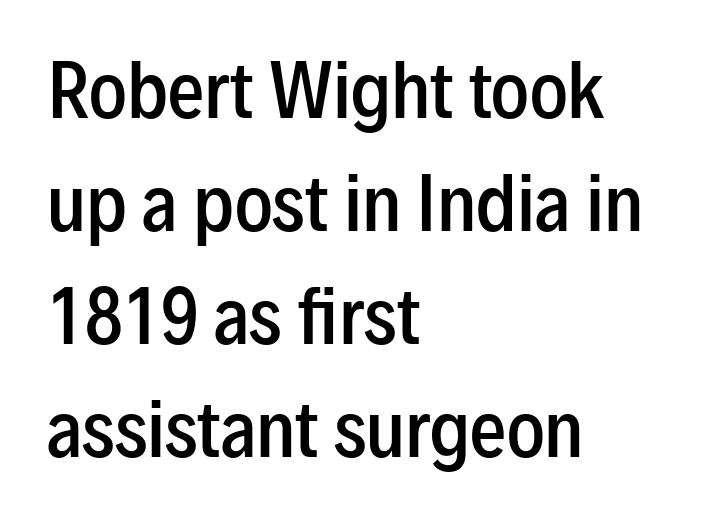
Q: Is the text bold? A: Semi-bold.
Q: Is the text italic (slanted)? A: No, it is upright.
Q: Is the typeface a serif or a sans-serif typeface? A: Sans-serif.
Q: Is the text underlined? A: No.
Q: How is the paragraph aligned? A: Left-aligned.
Q: Is the spacing between letters normal or unusually wide? A: Normal.
Q: Is the spacing between lines tight, normal or loose? A: Normal.
Q: Width (condensed, normal, or wide)? A: Condensed.
Q: Stroke contrast? A: Low.
Q: x-height? A: Medium.
Q: Monospaced? A: No.
